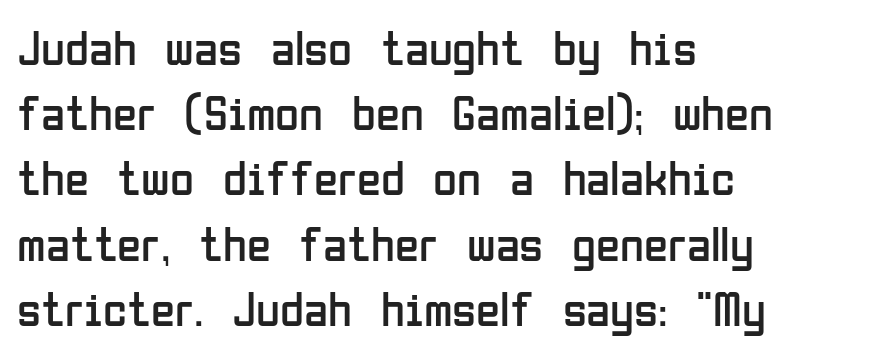
{"serif": "no", "italic": "no", "bold": "no", "weight": "regular", "width": "condensed", "stroke_contrast": "low", "x_height": "medium", "monospaced": "no", "underline": "no", "align": "left", "line_spacing": "normal", "line_spacing_ratio": 1.33, "letter_spacing": "normal", "letter_spacing_em": 0.0, "glyph_px": 49}
